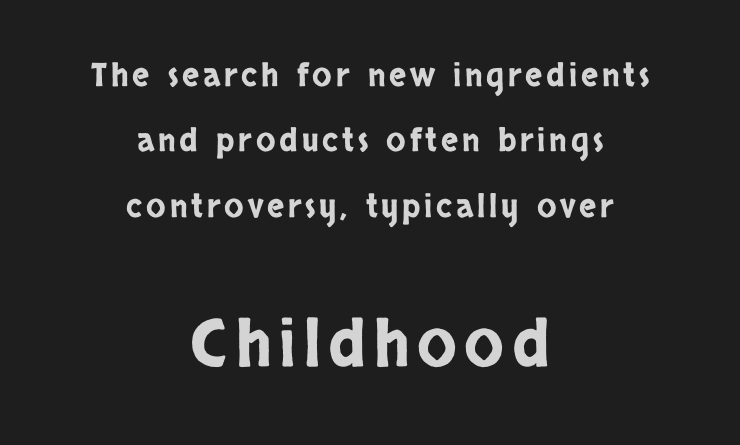
Vertical spacing — loose. The text was rendered using a sans face with plain stroke endings. The rag falls on both sides of this text block equally. Underlining? Definitely not there. Note the varied advance widths — an 'i' is clearly narrower than an 'm'. The composition opens small and finishes big.
